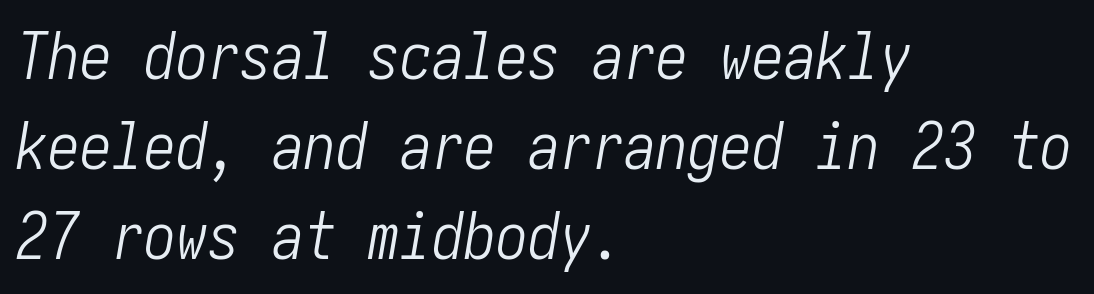
The letterforms sit at book weight or below. Is there much room between lines? A standard amount, neither cramped nor airy. Alignment: flush left. The whole block is typeset with a tilt. Descenders hang freely into open space. Between one letter and the next there's only the usual sliver of space.
